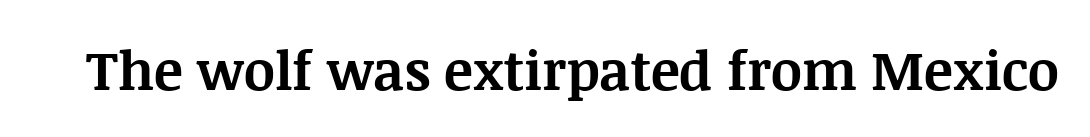
Bare-footed words on every line. The face used here is proportionally spaced, like ordinary book or web type. Type style note: has serifs. The type sits square on the baseline with zero lean. No extra tracking has been applied to these lines.
